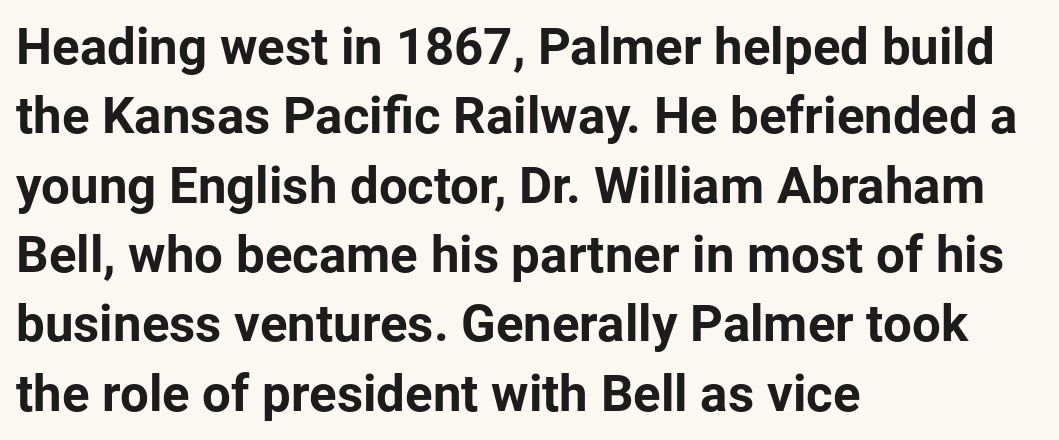
Visually the block forms a straight wall on the left and a jagged coastline on the right. Honestly, there is no underline to notice here at all. Horizontal bands of white between lines are of average thickness. Classification — sans serif. The glyphs have the mass of a bold cut.
